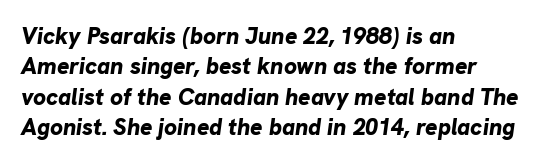
The image shows 23 px bold type, italic (leaning right); set left-aligned, normal line spacing (1.32x), normal letter spacing, not underlined.
